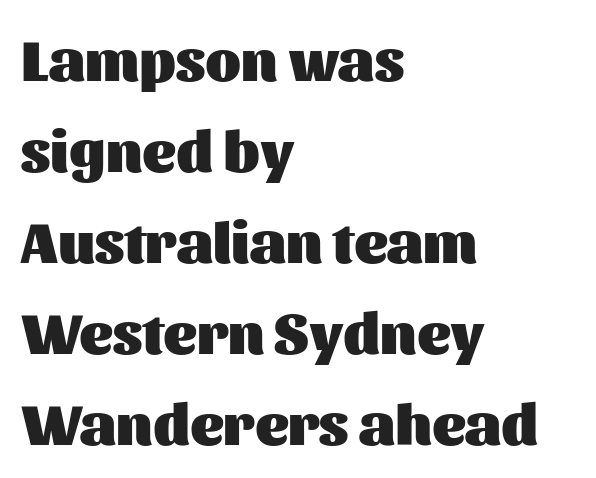
{"serif": "no", "italic": "no", "bold": "yes", "weight": "heavy", "width": "normal", "stroke_contrast": "medium", "x_height": "medium", "monospaced": "no", "underline": "no", "align": "left", "line_spacing": "normal", "line_spacing_ratio": 1.57, "letter_spacing": "normal", "letter_spacing_em": 0.0, "glyph_px": 58}
